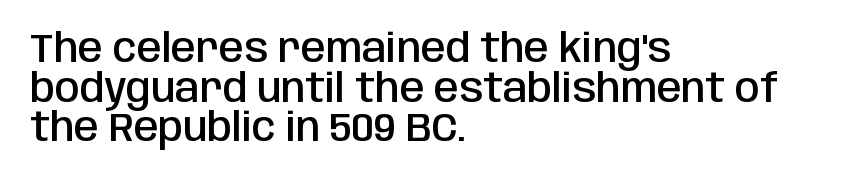
The image shows 40 px semibold, condensed sans-serif type, upright; set left-aligned, tight line spacing (0.99x), normal letter spacing, not underlined; low stroke contrast and a large x-height.
